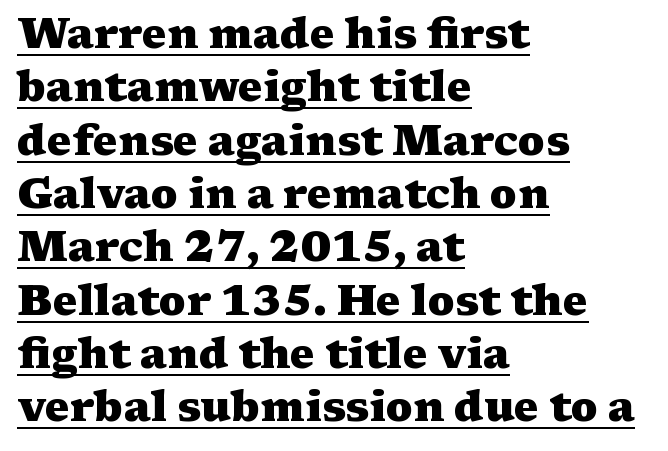
{"serif": "yes", "italic": "no", "bold": "yes", "weight": "heavy", "width": "wide", "stroke_contrast": "medium", "x_height": "medium", "monospaced": "no", "underline": "yes", "align": "left", "line_spacing": "normal", "line_spacing_ratio": 1.27, "letter_spacing": "normal", "letter_spacing_em": 0.0, "glyph_px": 42}
